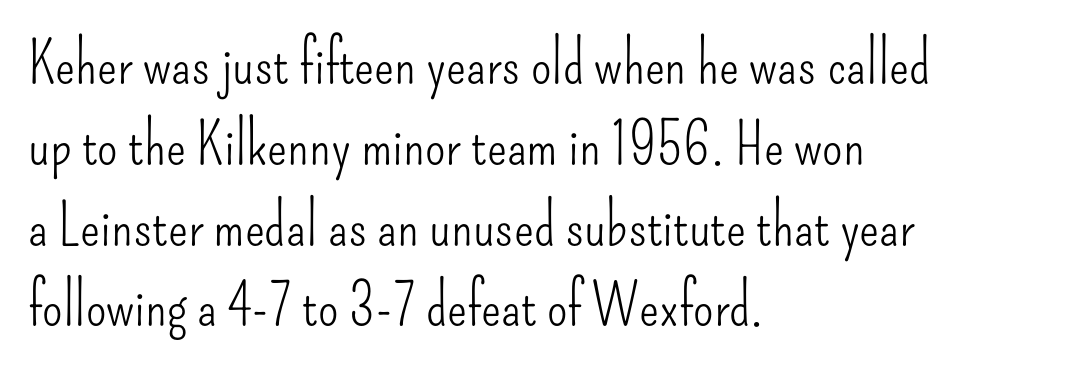
Q: Is the text bold? A: No.
Q: Is the text italic (slanted)? A: No, it is upright.
Q: Is the typeface a serif or a sans-serif typeface? A: Sans-serif.
Q: Is the text underlined? A: No.
Q: How is the paragraph aligned? A: Left-aligned.
Q: Is the spacing between letters normal or unusually wide? A: Normal.
Q: Is the spacing between lines tight, normal or loose? A: Normal.
Q: Width (condensed, normal, or wide)? A: Condensed.
Q: Stroke contrast? A: Low.
Q: x-height? A: Small.
Q: Monospaced? A: No.
